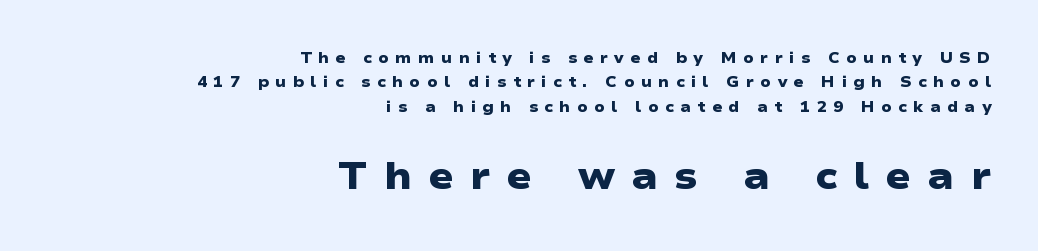
{"serif": "no", "bold": "yes", "weight": "heavy", "width": "wide", "stroke_contrast": "low", "x_height": "medium", "monospaced": "no", "underline": "no", "align": "right", "line_spacing": "normal", "line_spacing_ratio": 1.62, "letter_spacing": "wide", "letter_spacing_em": 0.42, "larger_block": "second", "size_ratio": 2.53, "glyph_px": 38}
